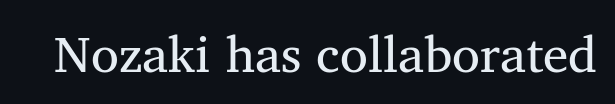
The image shows 51 px regular-weight serif type, upright; set normal letter spacing, not underlined; medium stroke contrast and a medium x-height.
